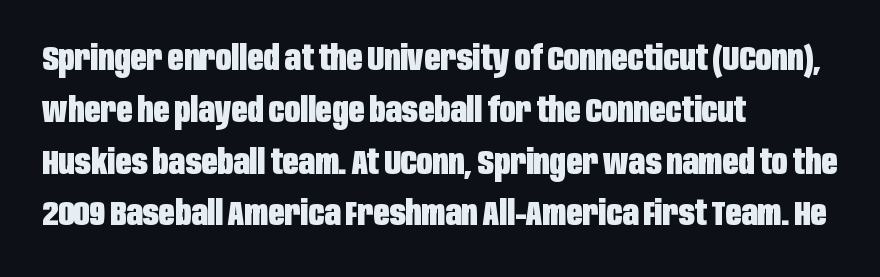
The image shows 35 px heavy, condensed sans-serif type, upright; set left-aligned, normal line spacing (1.48x), normal letter spacing, not underlined; low stroke contrast and a large x-height.
